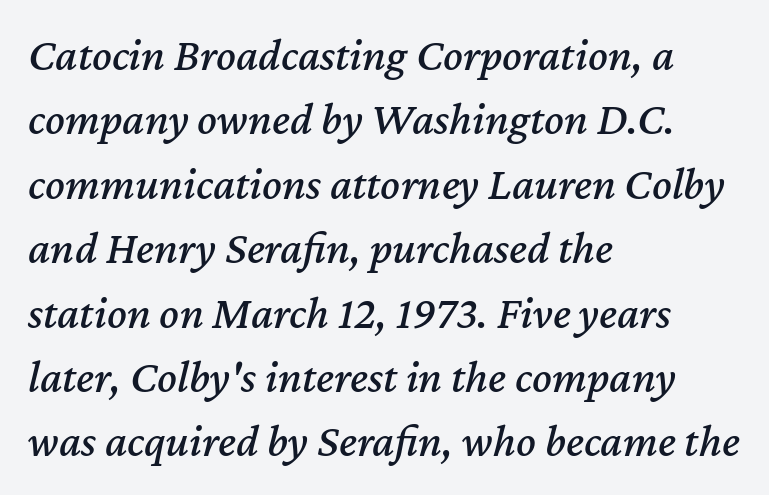
{"italic": "yes", "lean": "right", "slant_degrees": 12, "width": "normal", "stroke_contrast": "medium", "x_height": "medium", "monospaced": "no", "underline": "no", "align": "left", "line_spacing": "normal", "line_spacing_ratio": 1.4, "letter_spacing": "normal", "letter_spacing_em": 0.0, "glyph_px": 46}
